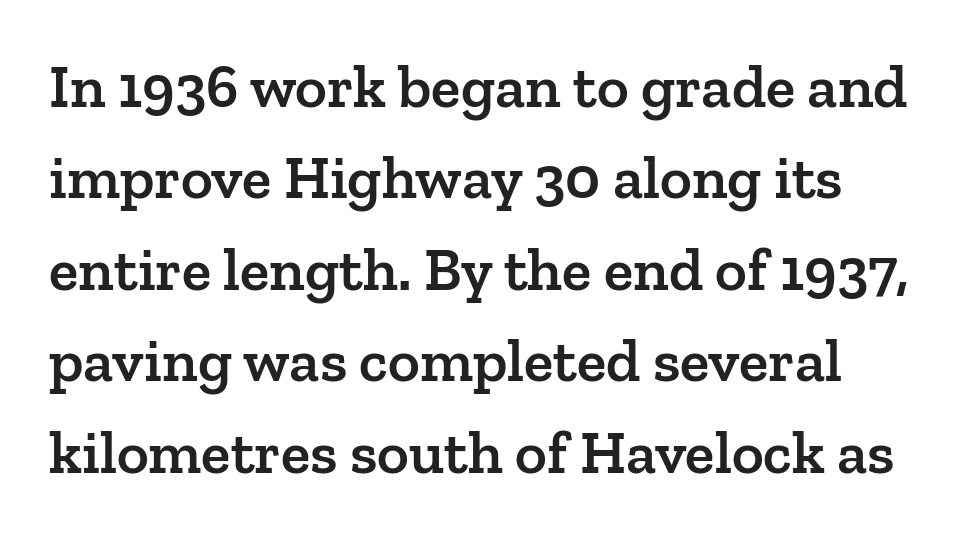
Q: Is the text bold? A: Semi-bold.
Q: Is the text italic (slanted)? A: No, it is upright.
Q: Is the typeface a serif or a sans-serif typeface? A: Serif.
Q: Is the text underlined? A: No.
Q: Is the spacing between letters normal or unusually wide? A: Normal.
Q: Is the spacing between lines tight, normal or loose? A: Normal.
Q: Width (condensed, normal, or wide)? A: Normal.
Q: Stroke contrast? A: Low.
Q: x-height? A: Medium.
Q: Monospaced? A: No.
